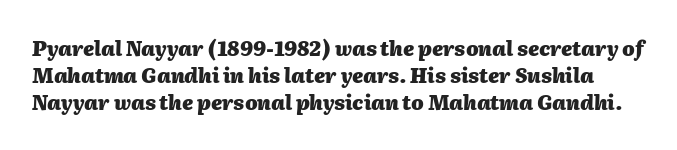
{"italic": "yes", "lean": "right", "slant_degrees": 2, "bold": "yes", "underline": "no", "line_spacing": "normal", "line_spacing_ratio": 1.36, "letter_spacing": "normal", "letter_spacing_em": 0.0, "glyph_px": 20}
